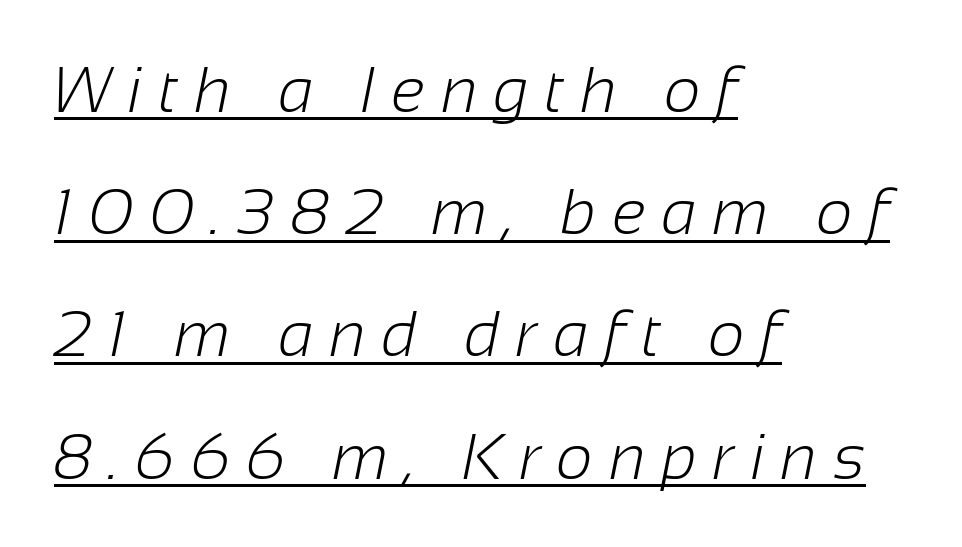
The image shows 64 px light sans-serif type; set left-aligned, loose line spacing (1.91x), unusually wide letter spacing (+0.25 em), underlined; low stroke contrast and a medium x-height.
